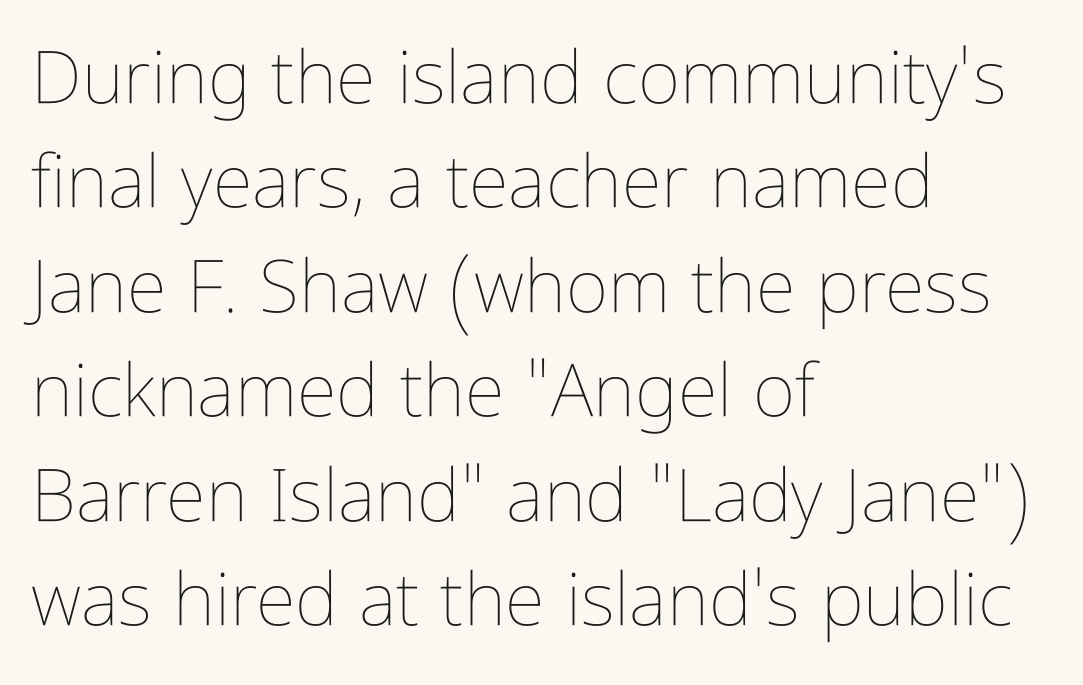
Q: Is the text bold? A: No.
Q: Is the text italic (slanted)? A: No, it is upright.
Q: Is the text underlined? A: No.
Q: How is the paragraph aligned? A: Left-aligned.
Q: Is the spacing between letters normal or unusually wide? A: Normal.
Q: Is the spacing between lines tight, normal or loose? A: Normal.
Q: Width (condensed, normal, or wide)? A: Condensed.
Q: Stroke contrast? A: Low.
Q: x-height? A: Medium.
Q: Monospaced? A: No.
